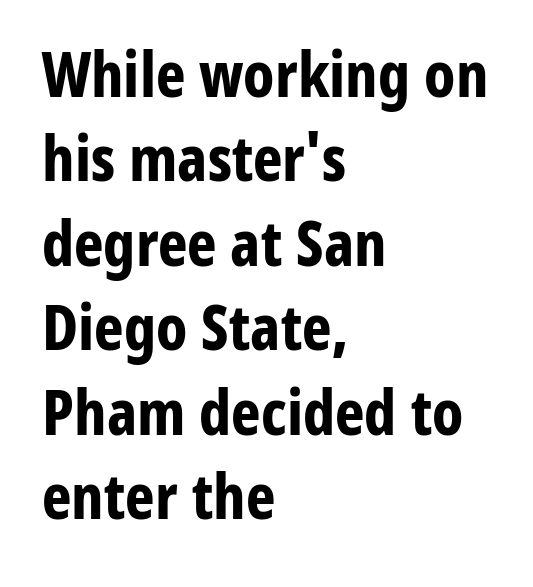
{"serif": "no", "italic": "no", "bold": "yes", "weight": "bold", "width": "condensed", "stroke_contrast": "low", "x_height": "medium", "monospaced": "no", "underline": "no", "align": "left", "line_spacing": "normal", "line_spacing_ratio": 1.34, "letter_spacing": "normal", "letter_spacing_em": 0.0, "glyph_px": 63}
